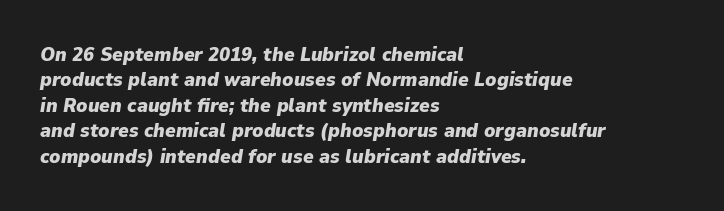
Q: Is the text bold? A: Yes.
Q: Is the text italic (slanted)? A: Yes, it leans right by about 9 degrees.
Q: Is the text underlined? A: No.
Q: How is the paragraph aligned? A: Left-aligned.
Q: Is the spacing between letters normal or unusually wide? A: Normal.
Q: Is the spacing between lines tight, normal or loose? A: Normal.
